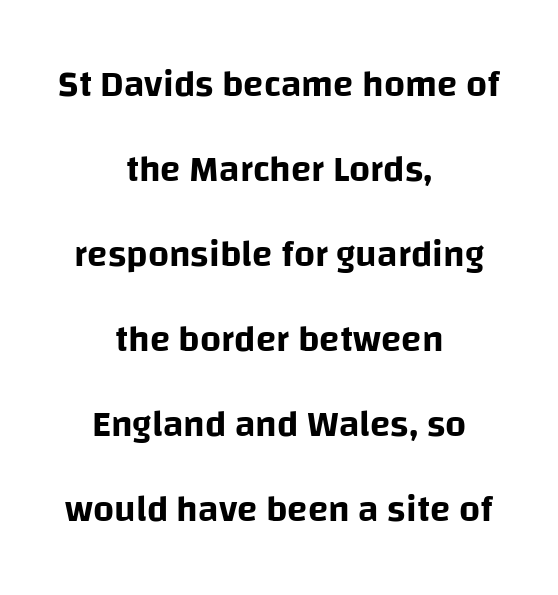
The string is rendered with underlining switched off. Compared with typical body copy, the letter spacing here is the same. The typesetter chose a symmetrical, centered arrangement here. The space between consecutive lines is lavish. Examine the stroke ends and you'll find no serifs. Here the designer chose a conventional face with non-uniform glyph widths.
